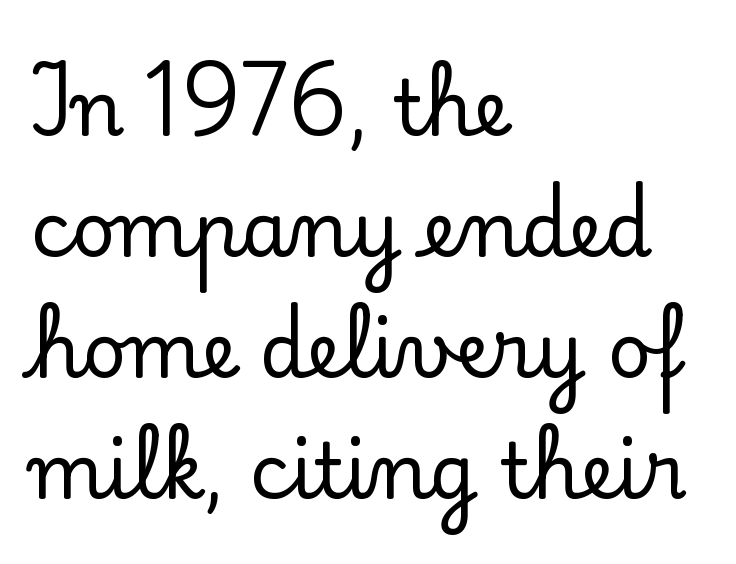
The image shows 76 px serif type, upright; set left-aligned, normal line spacing (1.59x), normal letter spacing, not underlined; low stroke contrast and a small x-height.
